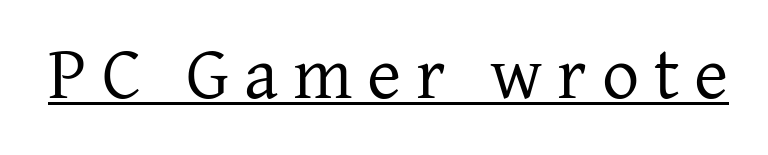
Here the designer chose a conventional face with non-uniform glyph widths. The letters carry serifs — small finishing strokes at the ends of their stems. The letters are spread apart with noticeably loose tracking. Emphasis is given by a line drawn under the lettering. The letters stand upright; this is a roman face. Letters have the restrained weight of plain body copy at most.
